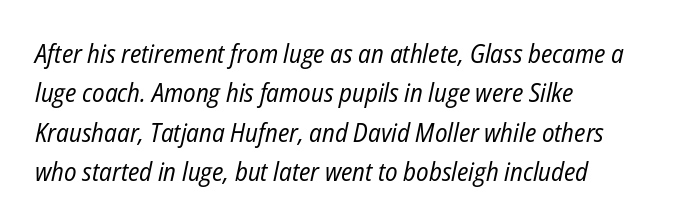
Bold? No — there's no thickening of the strokes. Is the type slanted? Yes — the strokes lean at a clear angle. The paragraph has a hard left edge and a soft right edge. The string is rendered with underlining switched off. The vertical gap from one line to the next is medium.
